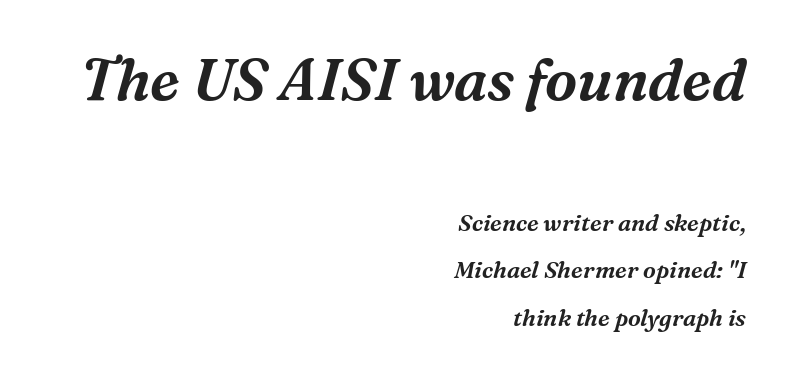
Q: Is the text italic (slanted)? A: Yes, it leans right by about 16 degrees.
Q: Is the typeface a serif or a sans-serif typeface? A: Serif.
Q: Is the text underlined? A: No.
Q: How is the paragraph aligned? A: Right-aligned.
Q: Is the spacing between letters normal or unusually wide? A: Normal.
Q: Is the spacing between lines tight, normal or loose? A: Loose.
Q: Which block of text is set in a larger size, the first (top) or the second (bottom)? A: The first (top) one.
Q: Width (condensed, normal, or wide)? A: Normal.
Q: Stroke contrast? A: Medium.
Q: x-height? A: Medium.
Q: Monospaced? A: No.
